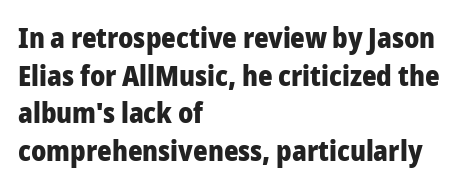
The image shows 28 px heavy sans-serif type, upright; set left-aligned, normal line spacing (1.34x), normal letter spacing, not underlined; low stroke contrast and a medium x-height.
